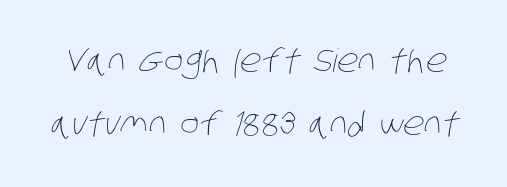
No chunkiness to these letters — they're not bold. The specimen omits any rule beneath the text block's lines. Character widths vary here, with narrow letters taking less room than wide ones. Vertical spacing — loose. These lines keep a tight, regular rhythm from letter to letter.
